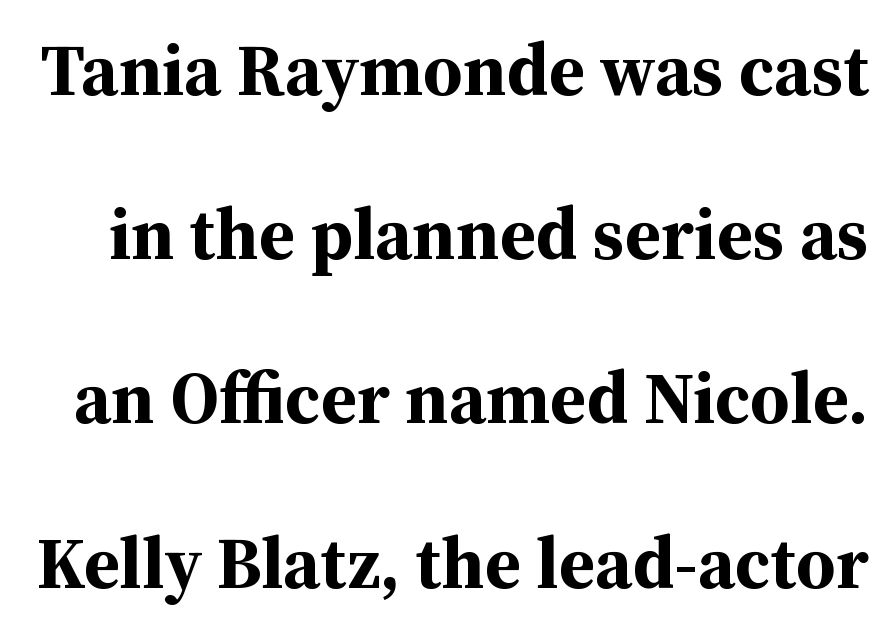
The zone under the glyphs is completely vacant. Character widths vary here, with narrow letters taking less room than wide ones. Stroke thickness is high; the sample reads as a true bold. Quick note: not italic, upright.
